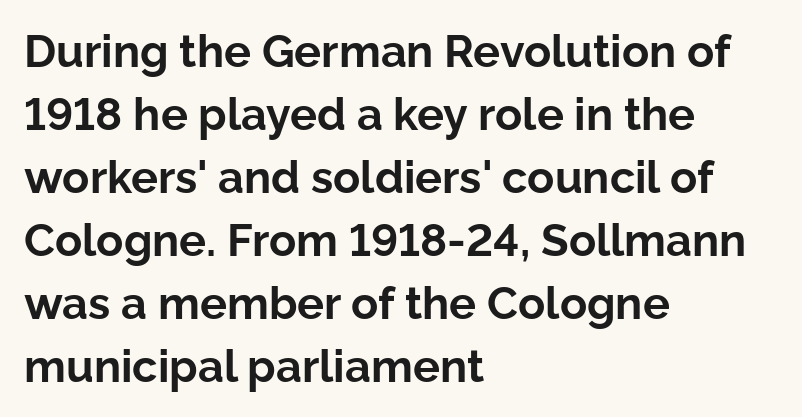
Q: Is the text bold? A: Yes.
Q: Is the text italic (slanted)? A: No, it is upright.
Q: Is the typeface a serif or a sans-serif typeface? A: Sans-serif.
Q: Is the text underlined? A: No.
Q: How is the paragraph aligned? A: Left-aligned.
Q: Is the spacing between letters normal or unusually wide? A: Normal.
Q: Is the spacing between lines tight, normal or loose? A: Normal.
Q: Width (condensed, normal, or wide)? A: Normal.
Q: Stroke contrast? A: Low.
Q: x-height? A: Medium.
Q: Monospaced? A: No.
